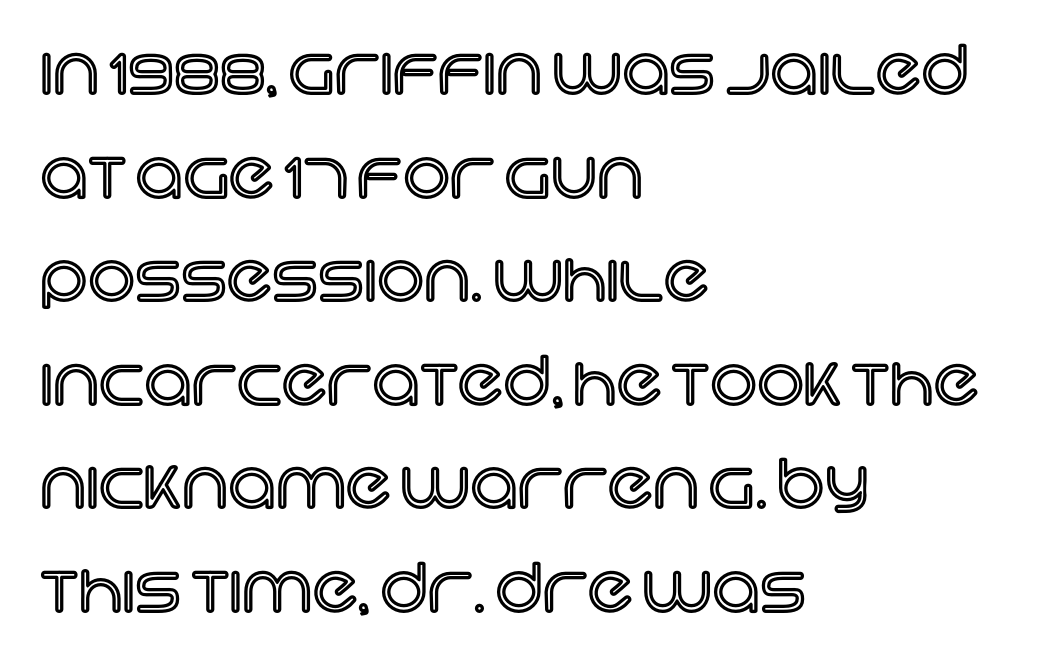
Q: Is the text italic (slanted)? A: No, it is upright.
Q: Is the text underlined? A: No.
Q: How is the paragraph aligned? A: Left-aligned.
Q: Is the spacing between letters normal or unusually wide? A: Normal.
Q: Is the spacing between lines tight, normal or loose? A: Normal.
Q: Width (condensed, normal, or wide)? A: Normal.
Q: x-height? A: Large.
Q: Monospaced? A: No.
